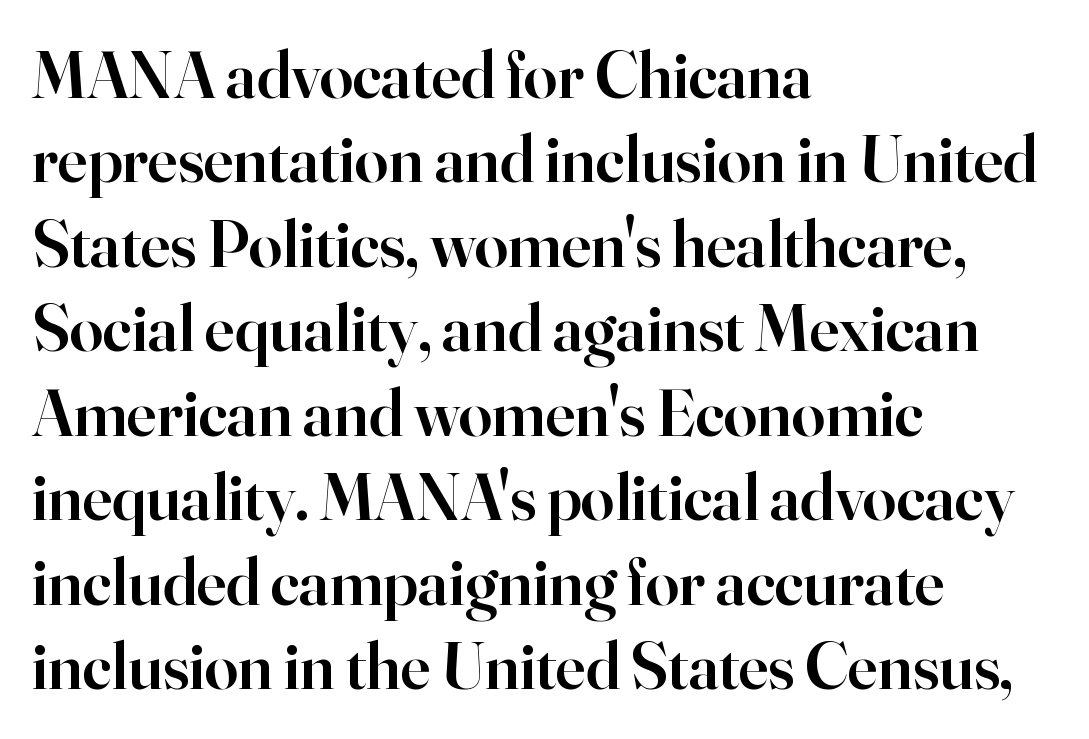
Q: Is the text bold? A: Semi-bold.
Q: Is the text italic (slanted)? A: No, it is upright.
Q: Is the typeface a serif or a sans-serif typeface? A: Serif.
Q: Is the text underlined? A: No.
Q: How is the paragraph aligned? A: Left-aligned.
Q: Is the spacing between letters normal or unusually wide? A: Normal.
Q: Is the spacing between lines tight, normal or loose? A: Normal.
Q: Width (condensed, normal, or wide)? A: Normal.
Q: Stroke contrast? A: High.
Q: x-height? A: Small.
Q: Monospaced? A: No.
